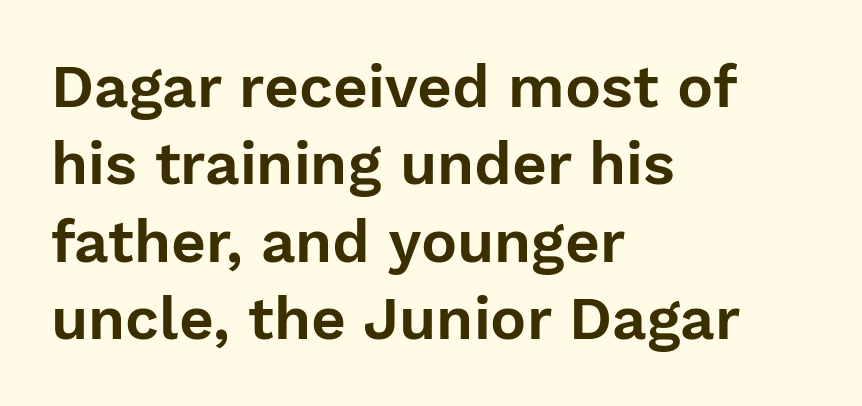
How are the letters spaced? Ordinarily, with no added tracking. Descenders hang freely into open space. A typesetter would mark this as roman, not italic. Every row of glyphs begins at an identical x-position on the left. Letterform terminals end flat and unadorned throughout the passage.
